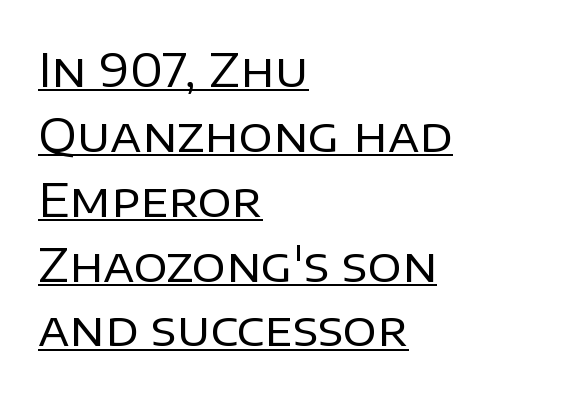
The typesetter chose a ragged-right arrangement here. In terms of posture, this sample is upright. The weight would be labelled regular, book, light, or lighter still. Default kerning and tracking; the words read as compact shapes. Regarding leading, the lines here are spaced in the standard way. Emphasis is given by a line drawn under the lettering.
